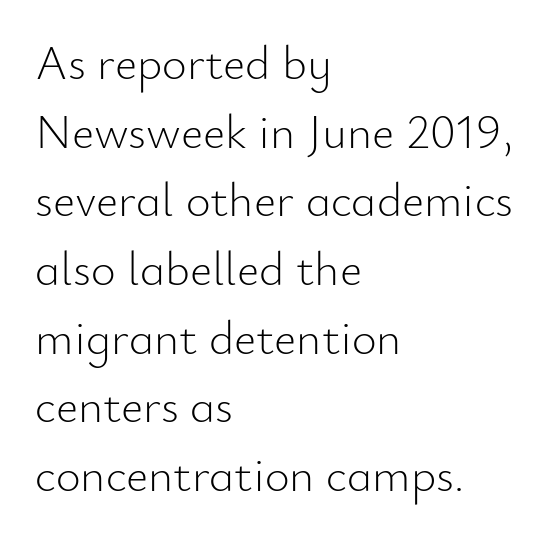
{"serif": "no", "italic": "no", "bold": "no", "weight": "light", "width": "normal", "stroke_contrast": "low", "x_height": "small", "monospaced": "no", "underline": "no", "align": "left", "line_spacing": "normal", "line_spacing_ratio": 1.43, "letter_spacing": "normal", "letter_spacing_em": 0.0, "glyph_px": 48}
